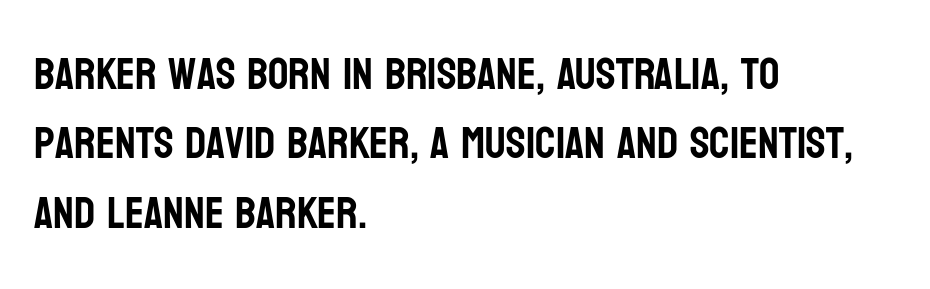
Q: Is the text italic (slanted)? A: No, it is upright.
Q: Is the typeface a serif or a sans-serif typeface? A: Sans-serif.
Q: Is the text underlined? A: No.
Q: How is the paragraph aligned? A: Left-aligned.
Q: Is the spacing between letters normal or unusually wide? A: Normal.
Q: Is the spacing between lines tight, normal or loose? A: Normal.
Q: Width (condensed, normal, or wide)? A: Condensed.
Q: Stroke contrast? A: Low.
Q: x-height? A: Large.
Q: Monospaced? A: No.
